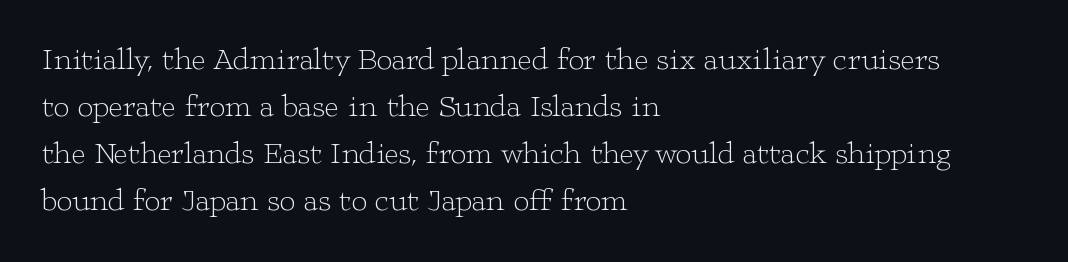
Tracking value appears to be zero — textbook default spacing. The font sits on the lighter half of the weight spectrum, regular included. Honestly, there is no underline to notice here at all. The specimen reads as upright at a glance. The face used here is proportionally spaced, like ordinary book or web type. This is serif lettering, the kind often seen in printed books.
